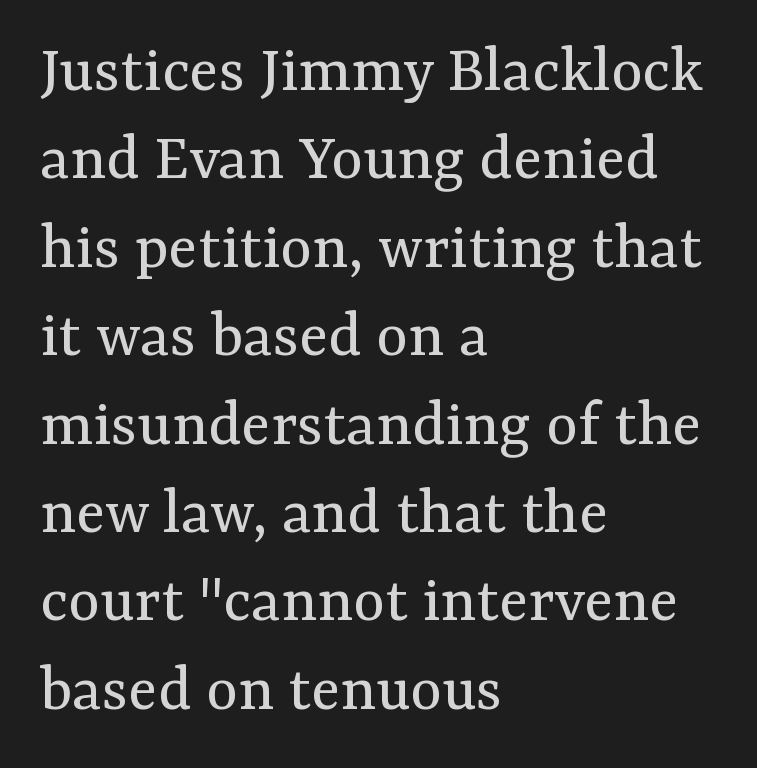
The foot of each line stays bare and open. These lines are rendered in a variable-pitch font. A typesetter would label this face a serif. The lines are quadded left.
